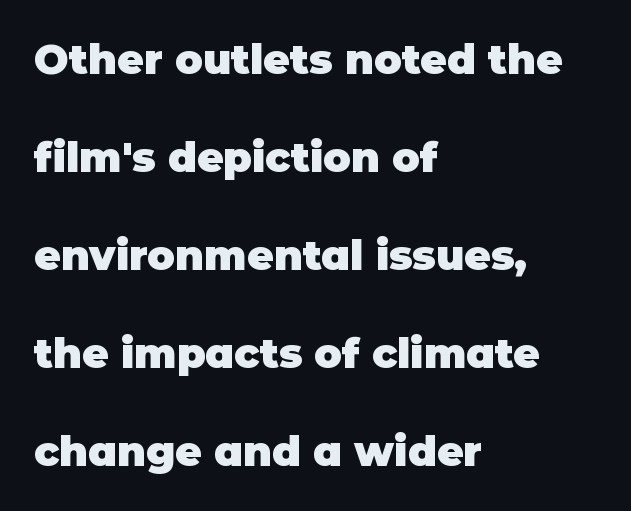
{"serif": "no", "italic": "no", "bold": "yes", "weight": "heavy", "width": "normal", "stroke_contrast": "low", "x_height": "large", "monospaced": "no", "underline": "no", "align": "left", "line_spacing": "loose", "line_spacing_ratio": 2.39, "letter_spacing": "normal", "letter_spacing_em": 0.0, "glyph_px": 41}
